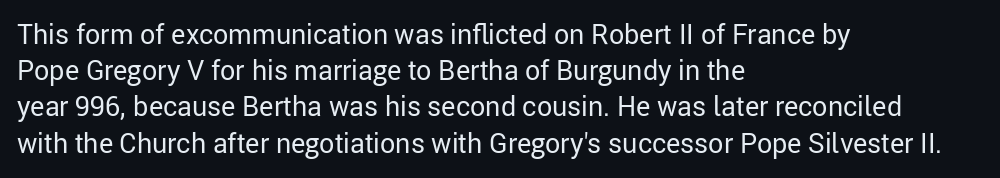
The image shows 27 px text type, upright; set left-aligned, normal line spacing (1.34x), normal letter spacing, not underlined.
